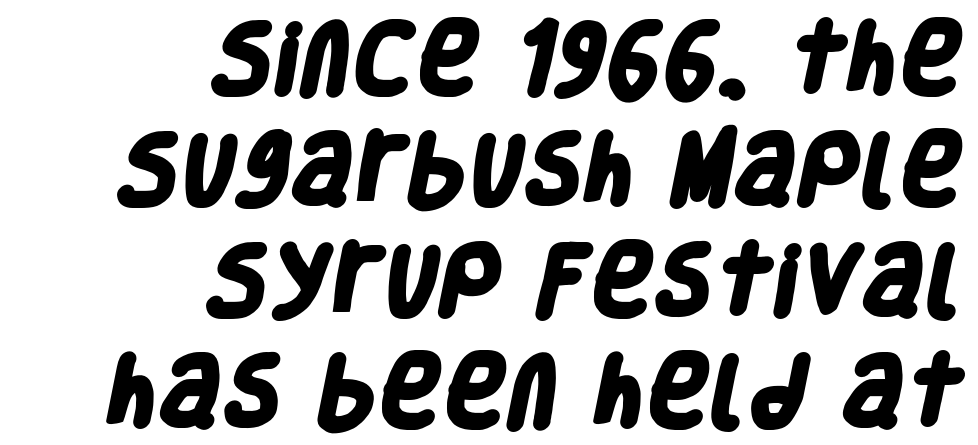
{"serif": "no", "bold": "yes", "weight": "heavy", "width": "condensed", "stroke_contrast": "low", "x_height": "large", "monospaced": "no", "underline": "no", "align": "right", "line_spacing": "normal", "line_spacing_ratio": 1.44, "letter_spacing": "normal", "letter_spacing_em": 0.0, "glyph_px": 77}
